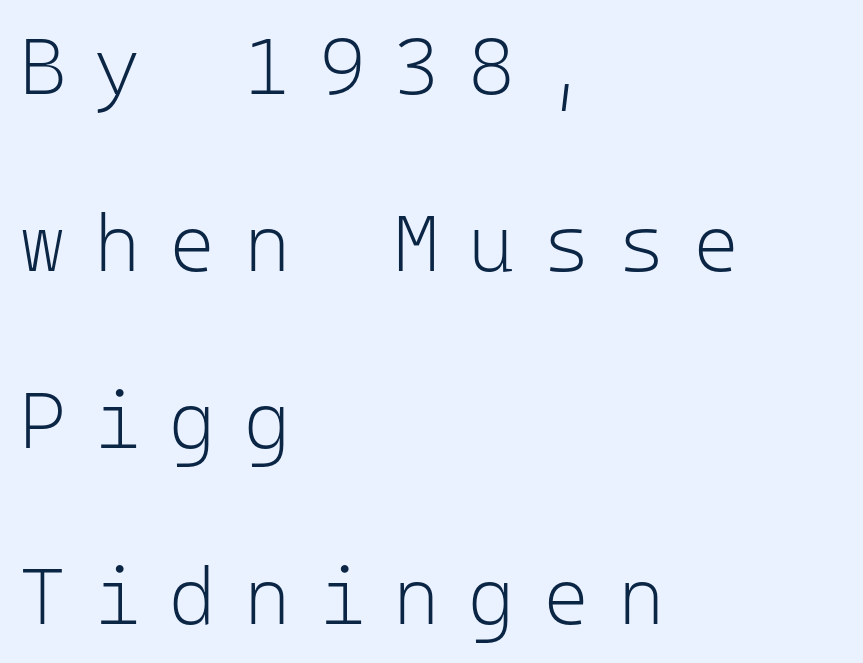
{"serif": "no", "italic": "no", "bold": "no", "weight": "light", "width": "normal", "stroke_contrast": "low", "x_height": "medium", "monospaced": "yes", "underline": "no", "align": "left", "line_spacing": "loose", "line_spacing_ratio": 2.21, "letter_spacing": "wide", "letter_spacing_em": 0.35, "glyph_px": 80}
